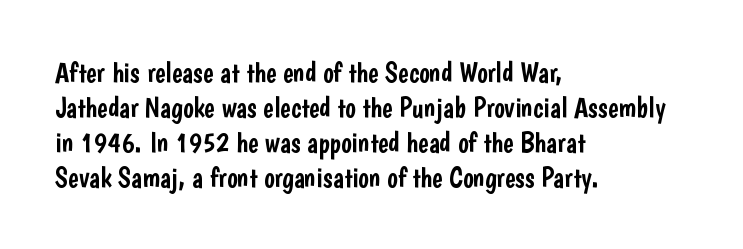
The image shows 28 px condensed sans-serif type, upright; set left-aligned, normal line spacing (1.25x), normal letter spacing, not underlined; low stroke contrast and a medium x-height.
